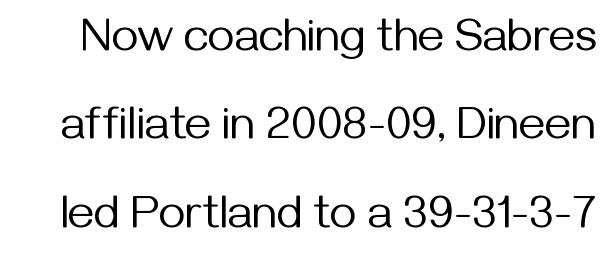
{"serif": "no", "italic": "no", "bold": "no", "weight": "regular", "width": "normal", "stroke_contrast": "medium", "x_height": "medium", "monospaced": "no", "underline": "no", "line_spacing": "loose", "line_spacing_ratio": 1.92, "letter_spacing": "normal", "letter_spacing_em": 0.0, "glyph_px": 46}
